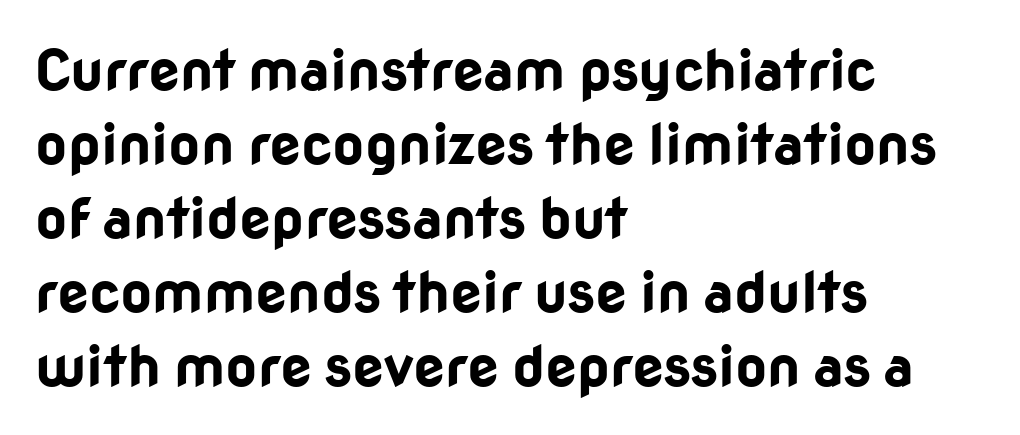
{"serif": "no", "italic": "no", "bold": "yes", "weight": "bold", "width": "normal", "stroke_contrast": "low", "x_height": "medium", "monospaced": "no", "underline": "no", "align": "left", "line_spacing": "normal", "line_spacing_ratio": 1.32, "letter_spacing": "normal", "letter_spacing_em": 0.0, "glyph_px": 56}
